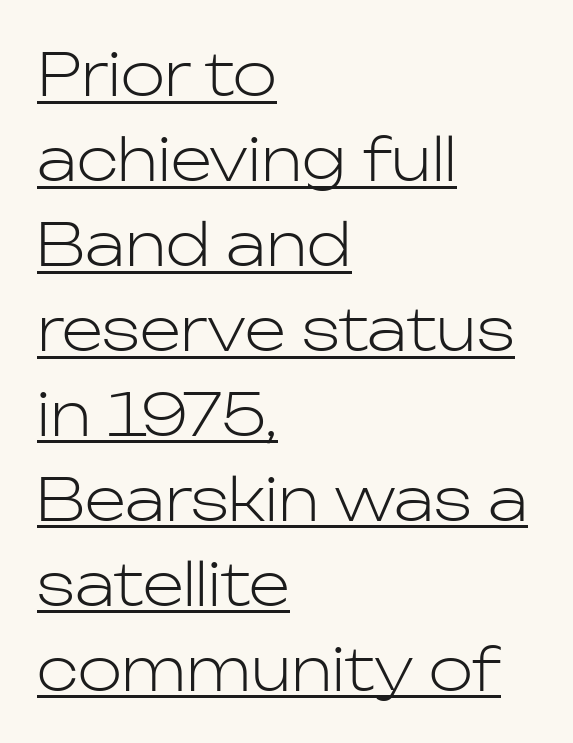
The image shows 59 px light sans-serif type, upright; set left-aligned, normal line spacing (1.44x), normal letter spacing, underlined; low stroke contrast and a medium x-height.
